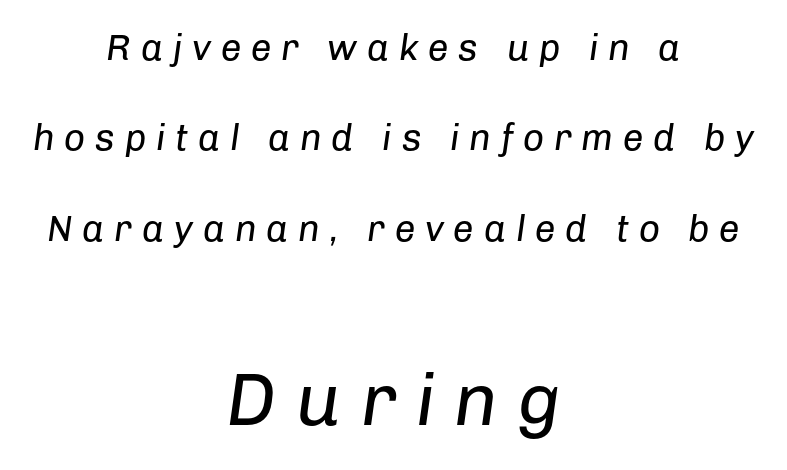
Proportional: the letters do not fall into vertical columns. Is the letter spacing exaggerated? Yes — the characters are pushed far apart. The font is comparable to plain body text, perhaps lighter. Type without underlining.
